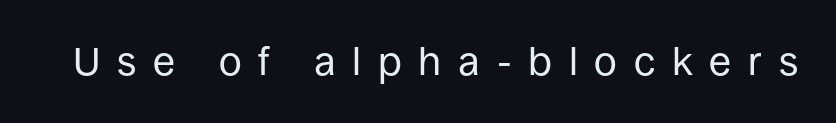
{"serif": "no", "italic": "no", "bold": "no", "weight": "regular", "width": "normal", "stroke_contrast": "low", "x_height": "large", "monospaced": "no", "underline": "no", "letter_spacing": "wide", "letter_spacing_em": 0.42, "glyph_px": 40}
